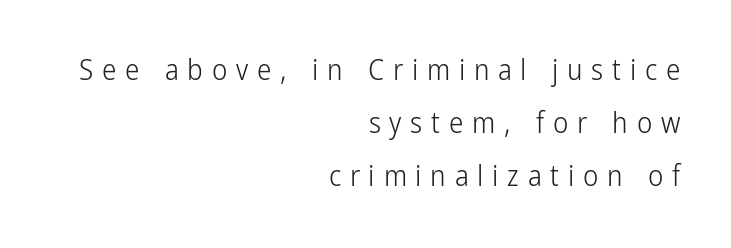
The image shows 29 px light, condensed sans-serif type, upright; set right-aligned, line spacing 1.82x, unusually wide letter spacing (+0.3 em), not underlined; low stroke contrast and a medium x-height.
